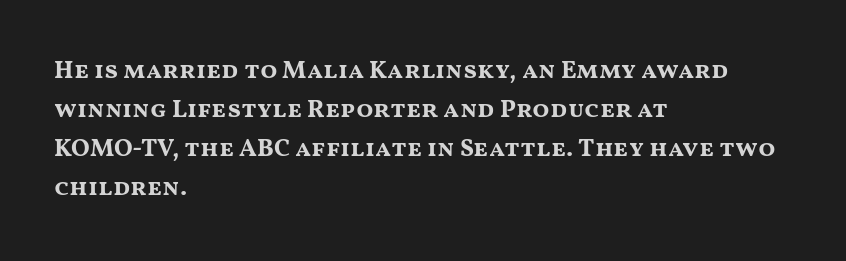
Vertical strokes here are truly vertical. In terms of letterspacing, this is plain default setting. This block has exactly the height ordinary leading produces. Pretty heavy lettering here — definitely bold.
